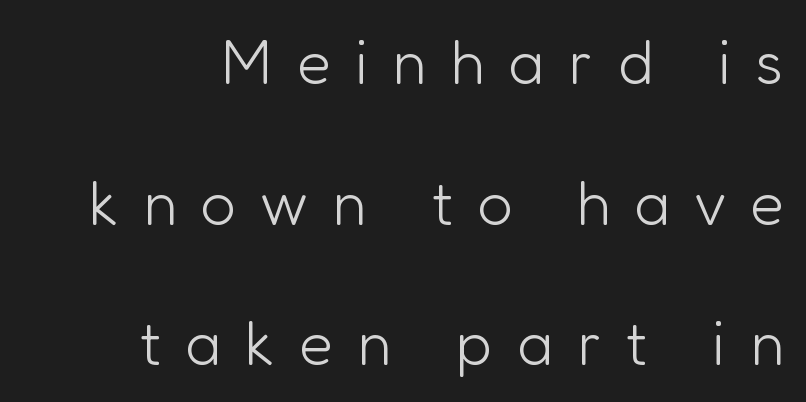
Q: Is the text bold? A: No.
Q: Is the text italic (slanted)? A: No, it is upright.
Q: Is the typeface a serif or a sans-serif typeface? A: Sans-serif.
Q: Is the text underlined? A: No.
Q: How is the paragraph aligned? A: Right-aligned.
Q: Is the spacing between letters normal or unusually wide? A: Unusually wide.
Q: Is the spacing between lines tight, normal or loose? A: Loose.
Q: Width (condensed, normal, or wide)? A: Normal.
Q: Stroke contrast? A: Low.
Q: x-height? A: Medium.
Q: Monospaced? A: No.
